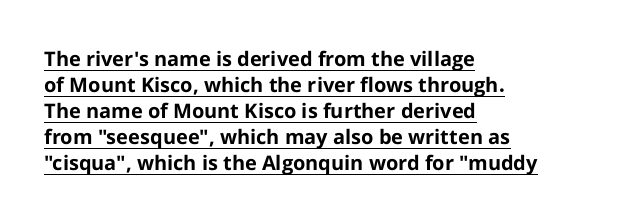
{"italic": "no", "bold": "yes", "underline": "yes", "align": "left", "line_spacing": "normal", "line_spacing_ratio": 1.3, "letter_spacing": "normal", "letter_spacing_em": 0.0, "glyph_px": 20}
